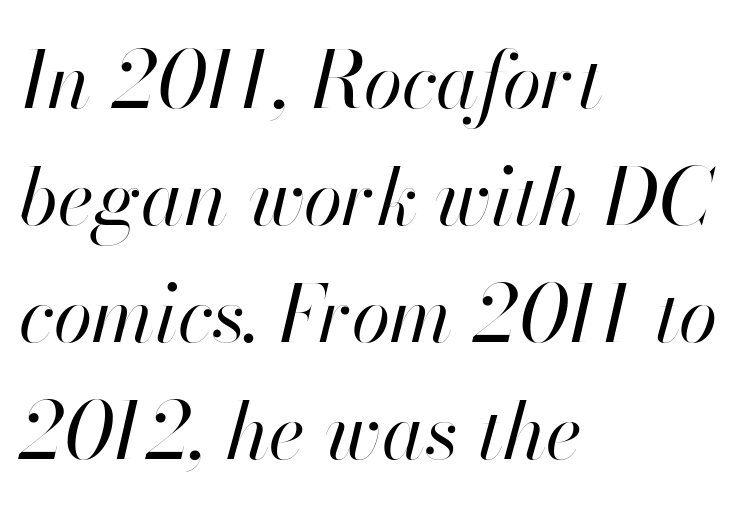
The image shows 79 px regular-weight type, italic (leaning right); set left-aligned, normal line spacing (1.48x), normal letter spacing, not underlined; high stroke contrast and a small x-height.
